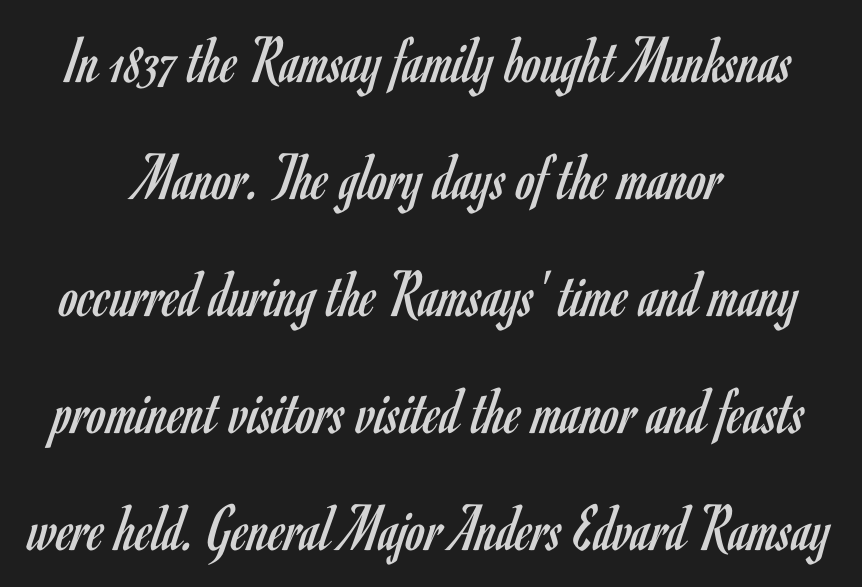
{"serif": "no", "bold": "no", "weight": "regular", "width": "condensed", "stroke_contrast": "low", "x_height": "small", "monospaced": "no", "underline": "no", "align": "center", "line_spacing_ratio": 1.72, "letter_spacing": "normal", "letter_spacing_em": 0.0, "glyph_px": 68}
